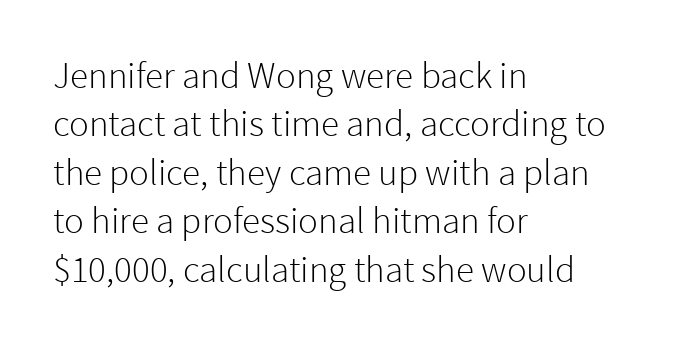
{"serif": "no", "italic": "no", "bold": "no", "weight": "light", "width": "normal", "stroke_contrast": "low", "x_height": "medium", "monospaced": "no", "underline": "no", "align": "left", "line_spacing": "normal", "line_spacing_ratio": 1.31, "letter_spacing": "normal", "letter_spacing_em": 0.0, "glyph_px": 37}
